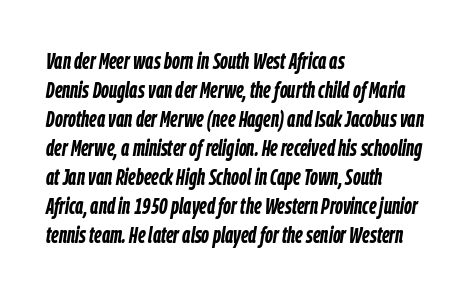
Q: Is the text bold? A: Yes.
Q: Is the text italic (slanted)? A: Yes, it leans right by about 9 degrees.
Q: Is the text underlined? A: No.
Q: How is the paragraph aligned? A: Left-aligned.
Q: Is the spacing between letters normal or unusually wide? A: Normal.
Q: Is the spacing between lines tight, normal or loose? A: Normal.
